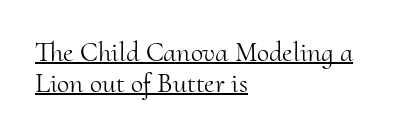
Q: Is the text bold? A: No.
Q: Is the text italic (slanted)? A: No, it is upright.
Q: Is the typeface a serif or a sans-serif typeface? A: Serif.
Q: Is the text underlined? A: Yes.
Q: How is the paragraph aligned? A: Left-aligned.
Q: Is the spacing between letters normal or unusually wide? A: Normal.
Q: Is the spacing between lines tight, normal or loose? A: Tight.
Q: Width (condensed, normal, or wide)? A: Normal.
Q: Stroke contrast? A: Medium.
Q: x-height? A: Small.
Q: Monospaced? A: No.
